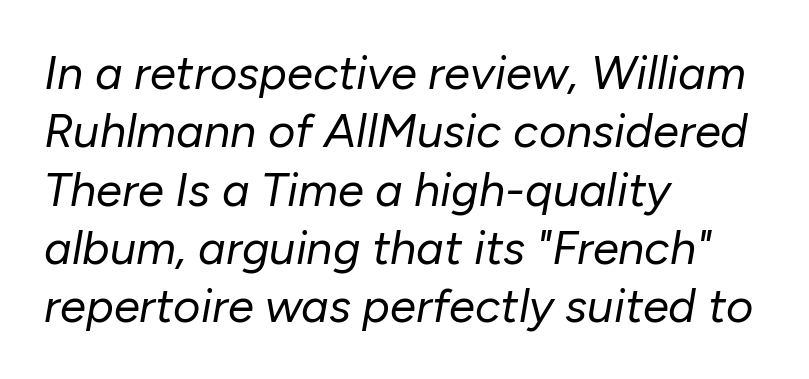
Q: Is the text bold? A: No.
Q: Is the text italic (slanted)? A: Yes, it leans right by about 10 degrees.
Q: Is the text underlined? A: No.
Q: How is the paragraph aligned? A: Left-aligned.
Q: Is the spacing between letters normal or unusually wide? A: Normal.
Q: Width (condensed, normal, or wide)? A: Normal.
Q: Stroke contrast? A: Low.
Q: x-height? A: Medium.
Q: Monospaced? A: No.
